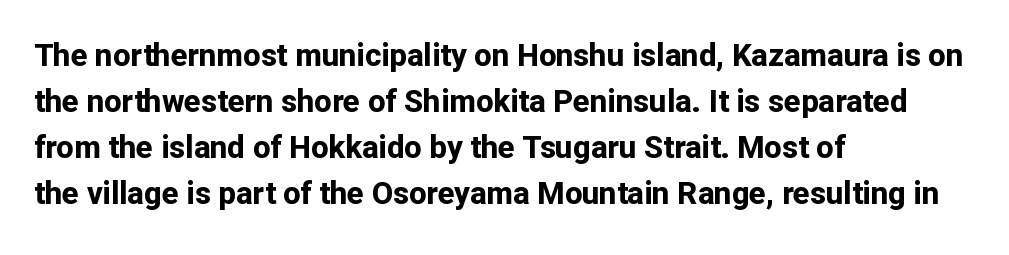
Is this a sans? Yes — the strokes have no serifs. These lines are rendered in a variable-pitch font. Upright lettering throughout. Leftover space on each line is placed entirely after the last word. Any mark beneath the type? The region is blank. Honestly, the row spacing looks completely unremarkable.
